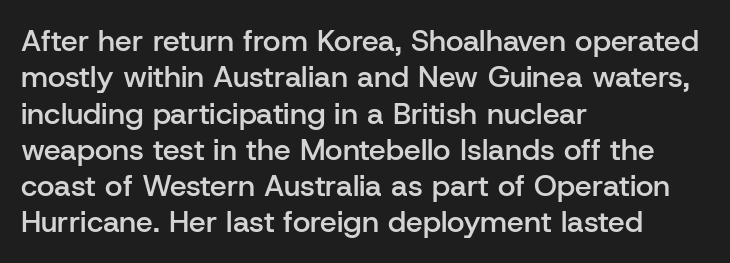
{"serif": "no", "italic": "no", "bold": "semi", "weight": "semibold", "width": "normal", "stroke_contrast": "low", "x_height": "medium", "monospaced": "no", "underline": "no", "align": "left", "line_spacing_ratio": 1.21, "letter_spacing": "normal", "letter_spacing_em": 0.0, "glyph_px": 30}
